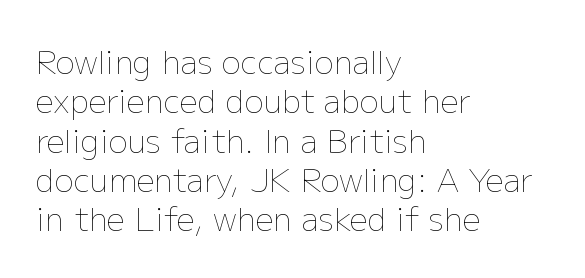
A student would call this left alignment; a typographer would say flush left, rag right. The cut favours lightness, reaching ordinary text weight at its darkest. The face used here is proportionally spaced, like ordinary book or web type. Nope, not italic — everything's standing straight.
